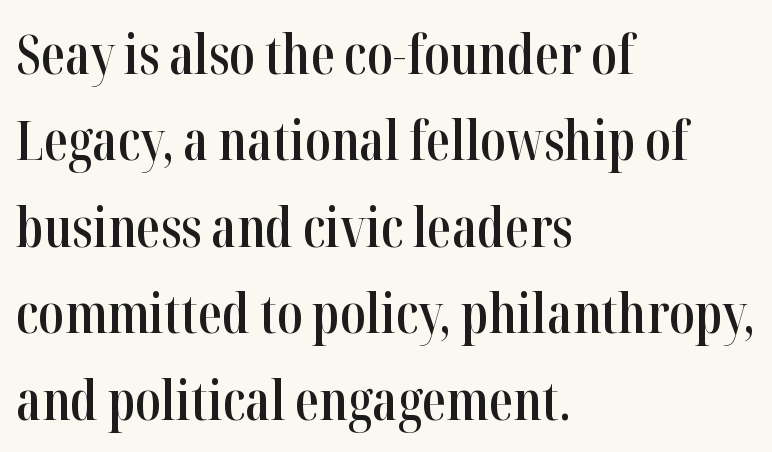
{"serif": "yes", "italic": "no", "bold": "semi", "weight": "semibold", "width": "condensed", "stroke_contrast": "high", "x_height": "medium", "monospaced": "no", "underline": "no", "align": "left", "line_spacing": "normal", "line_spacing_ratio": 1.6, "letter_spacing": "normal", "letter_spacing_em": 0.0, "glyph_px": 54}
